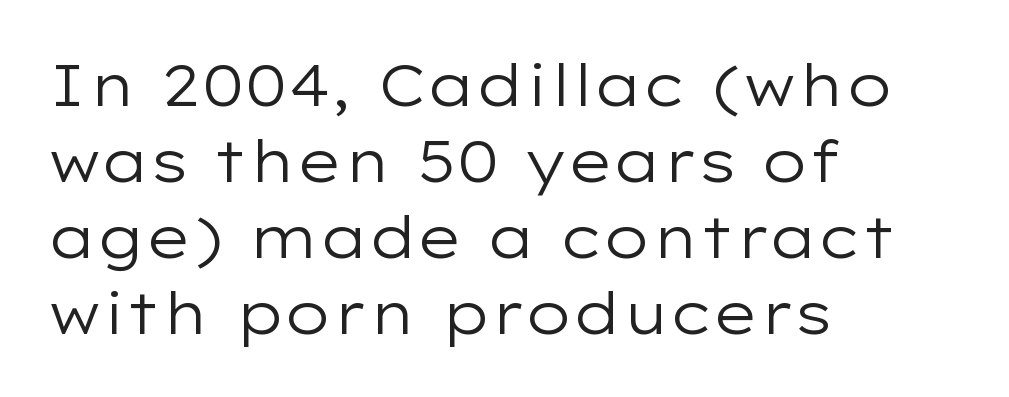
Each letter keeps its own natural width here, so spacing adapts to shape. The foot of each line stays bare and open. Characters remain perfectly vertical along every line. No extra tracking has been applied to these lines. Regular leading.
